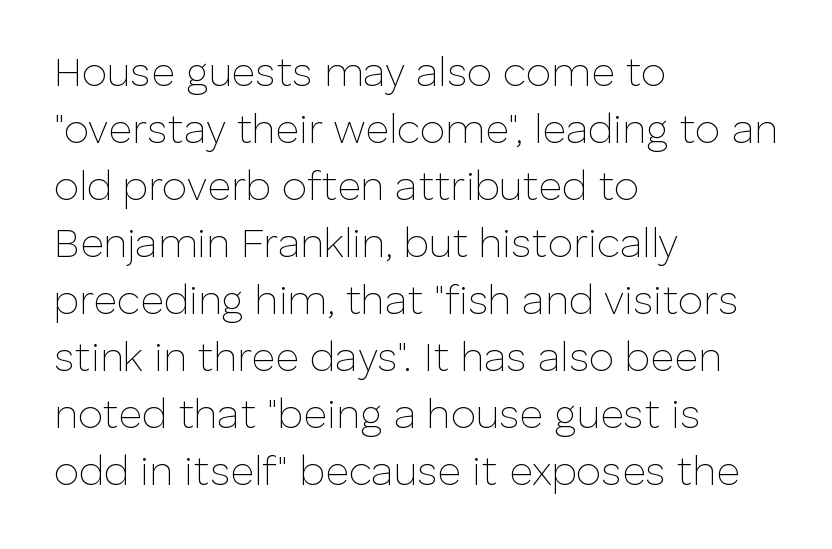
Check the space under the baseline: it is left empty. Characters remain perfectly vertical along every line. The rendering uses a moderate line-height, typical for paragraphs. These lines are set flush left with a ragged right edge.
